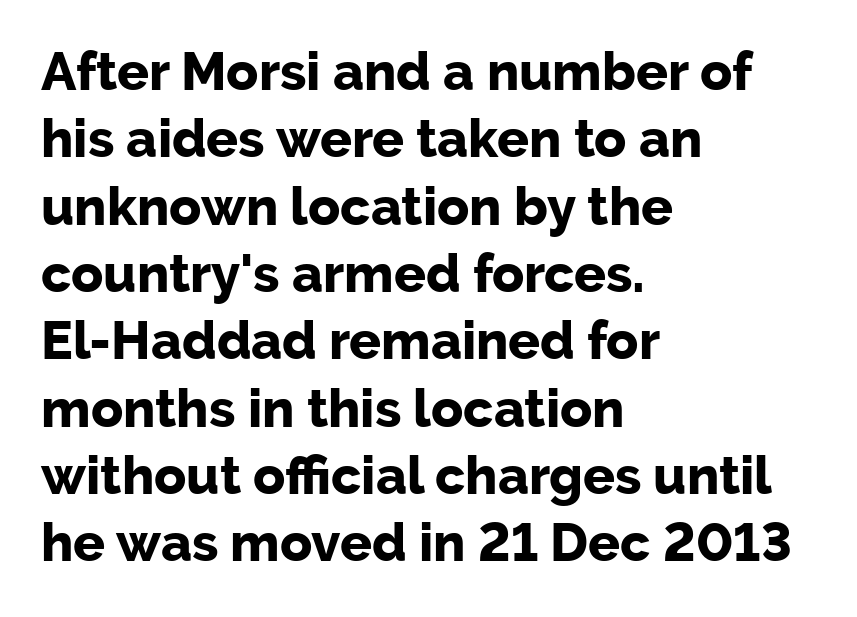
{"serif": "no", "italic": "no", "bold": "yes", "weight": "bold", "width": "normal", "stroke_contrast": "low", "x_height": "medium", "monospaced": "no", "underline": "no", "align": "left", "line_spacing": "normal", "line_spacing_ratio": 1.27, "letter_spacing": "normal", "letter_spacing_em": 0.0, "glyph_px": 53}
